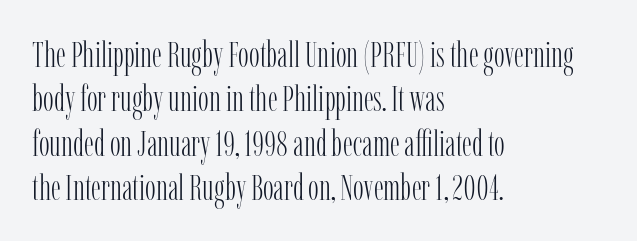
The image shows 36 px light, condensed serif type, upright; set left-aligned, line spacing 1.23x, normal letter spacing, not underlined; low stroke contrast and a medium x-height.
